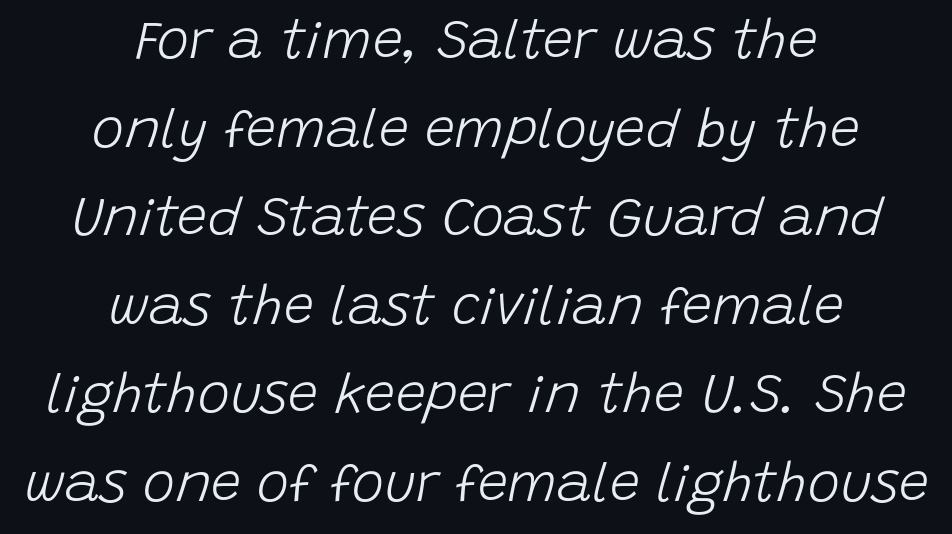
{"italic": "yes", "lean": "right", "slant_degrees": 15, "bold": "no", "weight": "light", "width": "normal", "stroke_contrast": "low", "x_height": "large", "monospaced": "no", "underline": "no", "align": "center", "line_spacing": "normal", "line_spacing_ratio": 1.64, "letter_spacing": "normal", "letter_spacing_em": 0.0, "glyph_px": 54}
